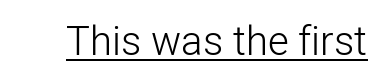
{"serif": "no", "italic": "no", "bold": "no", "weight": "light", "width": "normal", "stroke_contrast": "low", "x_height": "medium", "monospaced": "no", "underline": "yes", "letter_spacing": "normal", "letter_spacing_em": 0.0, "glyph_px": 40}
